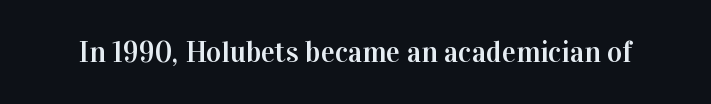
{"serif": "yes", "italic": "no", "width": "normal", "stroke_contrast": "high", "x_height": "medium", "monospaced": "no", "underline": "no", "letter_spacing": "normal", "letter_spacing_em": 0.0, "glyph_px": 29}
